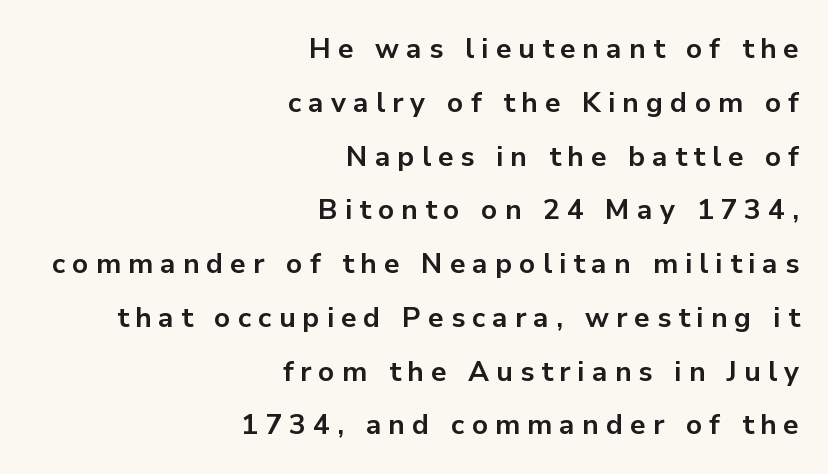
{"serif": "no", "italic": "no", "bold": "yes", "weight": "bold", "width": "normal", "stroke_contrast": "low", "x_height": "medium", "monospaced": "no", "underline": "no", "align": "right", "line_spacing": "loose", "line_spacing_ratio": 1.92, "letter_spacing": "wide", "letter_spacing_em": 0.25, "glyph_px": 28}
